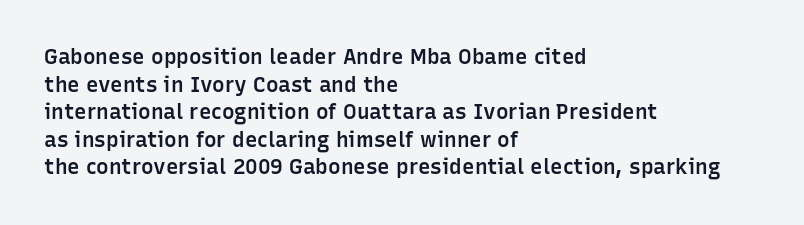
The image shows 21 px text type, upright; set left-aligned, normal line spacing (1.31x), normal letter spacing, not underlined.
